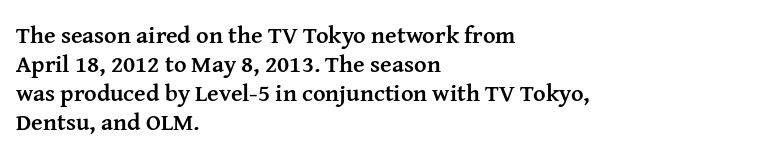
The image shows 24 px bold type, upright; set left-aligned, line spacing 1.21x, normal letter spacing, not underlined.
